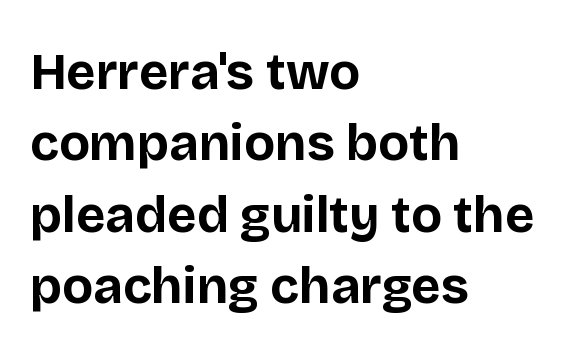
The image shows 51 px bold sans-serif type, upright; set left-aligned, normal line spacing (1.4x), normal letter spacing, not underlined; low stroke contrast and a large x-height.
